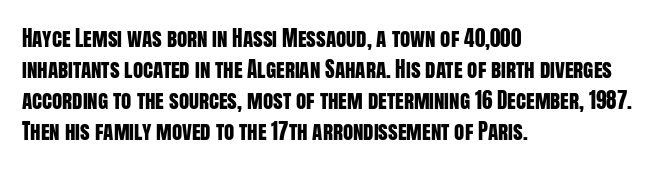
Q: Is the text italic (slanted)? A: No, it is upright.
Q: Is the text underlined? A: No.
Q: How is the paragraph aligned? A: Left-aligned.
Q: Is the spacing between letters normal or unusually wide? A: Normal.
Q: Is the spacing between lines tight, normal or loose? A: Normal.
